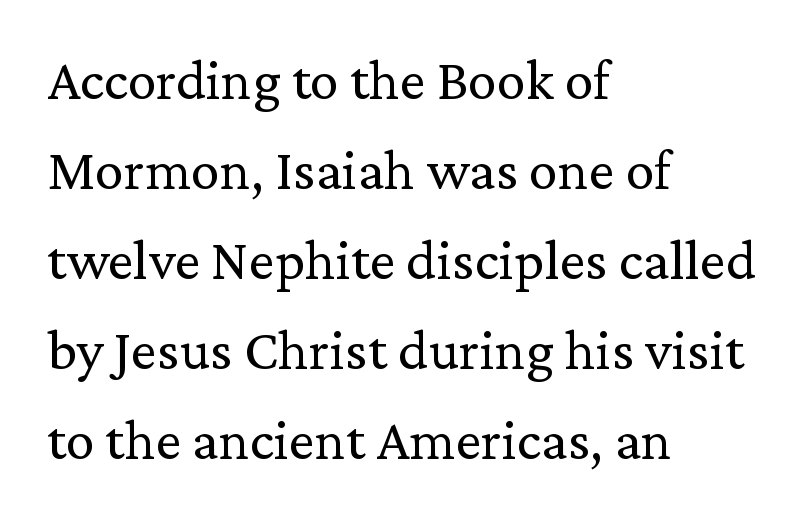
{"serif": "yes", "italic": "no", "bold": "no", "weight": "regular", "width": "normal", "stroke_contrast": "low", "x_height": "medium", "monospaced": "no", "underline": "no", "align": "left", "line_spacing": "normal", "line_spacing_ratio": 1.55, "letter_spacing": "normal", "letter_spacing_em": 0.0, "glyph_px": 58}
